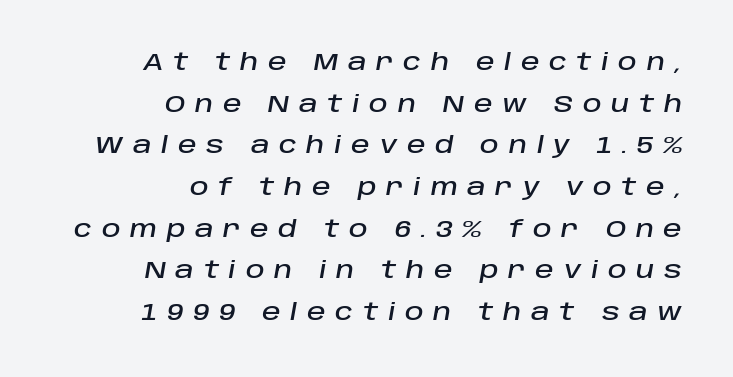
Q: Is the text italic (slanted)? A: Yes, it leans right by about 10 degrees.
Q: Is the text underlined? A: No.
Q: How is the paragraph aligned? A: Right-aligned.
Q: Is the spacing between letters normal or unusually wide? A: Unusually wide.
